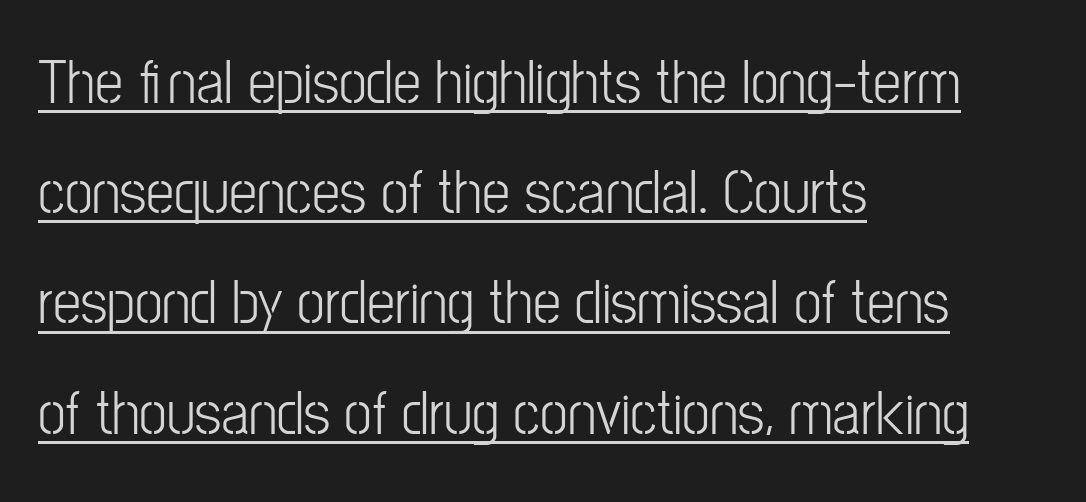
Q: Is the text italic (slanted)? A: No, it is upright.
Q: Is the typeface a serif or a sans-serif typeface? A: Sans-serif.
Q: Is the text underlined? A: Yes.
Q: How is the paragraph aligned? A: Left-aligned.
Q: Is the spacing between letters normal or unusually wide? A: Normal.
Q: Width (condensed, normal, or wide)? A: Condensed.
Q: Stroke contrast? A: Low.
Q: x-height? A: Medium.
Q: Monospaced? A: No.
